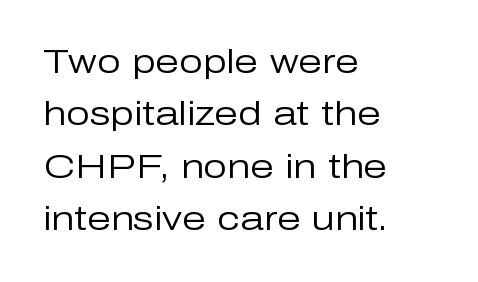
{"serif": "no", "italic": "no", "bold": "no", "weight": "regular", "width": "normal", "stroke_contrast": "low", "x_height": "medium", "monospaced": "no", "underline": "no", "align": "left", "line_spacing": "normal", "line_spacing_ratio": 1.54, "letter_spacing": "normal", "letter_spacing_em": 0.0, "glyph_px": 34}
